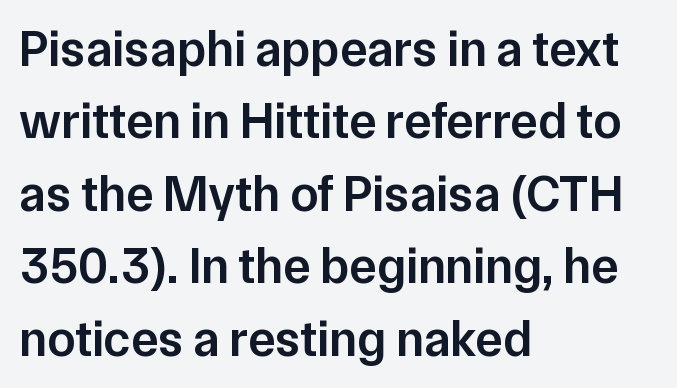
Q: Is the text bold? A: Semi-bold.
Q: Is the text italic (slanted)? A: No, it is upright.
Q: Is the typeface a serif or a sans-serif typeface? A: Sans-serif.
Q: Is the text underlined? A: No.
Q: How is the paragraph aligned? A: Left-aligned.
Q: Is the spacing between letters normal or unusually wide? A: Normal.
Q: Is the spacing between lines tight, normal or loose? A: Normal.
Q: Width (condensed, normal, or wide)? A: Normal.
Q: Stroke contrast? A: Low.
Q: x-height? A: Medium.
Q: Monospaced? A: No.
